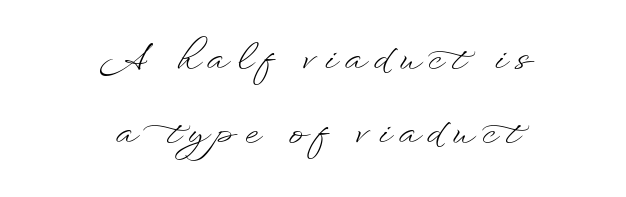
Q: Is the text bold? A: No.
Q: Is the text italic (slanted)? A: Yes.
Q: Is the text underlined? A: No.
Q: How is the paragraph aligned? A: Centered.
Q: Is the spacing between letters normal or unusually wide? A: Unusually wide.
Q: Is the spacing between lines tight, normal or loose? A: Loose.
Q: Width (condensed, normal, or wide)? A: Wide.
Q: Stroke contrast? A: Low.
Q: x-height? A: Small.
Q: Monospaced? A: No.
